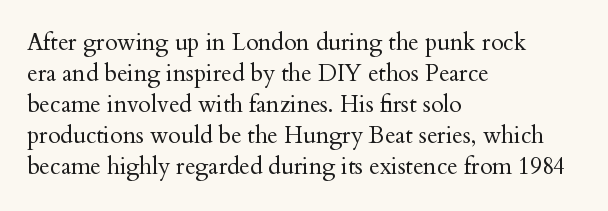
Posture: upright roman. The ragged edge is on the right, which tells us the setting is flush left. Reading down the column, the eye jumps a familiar distance to each next line. The specimen omits any rule beneath the text block's lines. The face looks like a standard text weight, possibly lighter.
